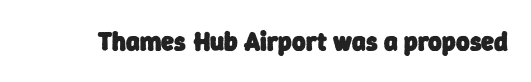
Q: Is the text bold? A: Yes.
Q: Is the text underlined? A: No.
Q: Is the spacing between letters normal or unusually wide? A: Normal.
